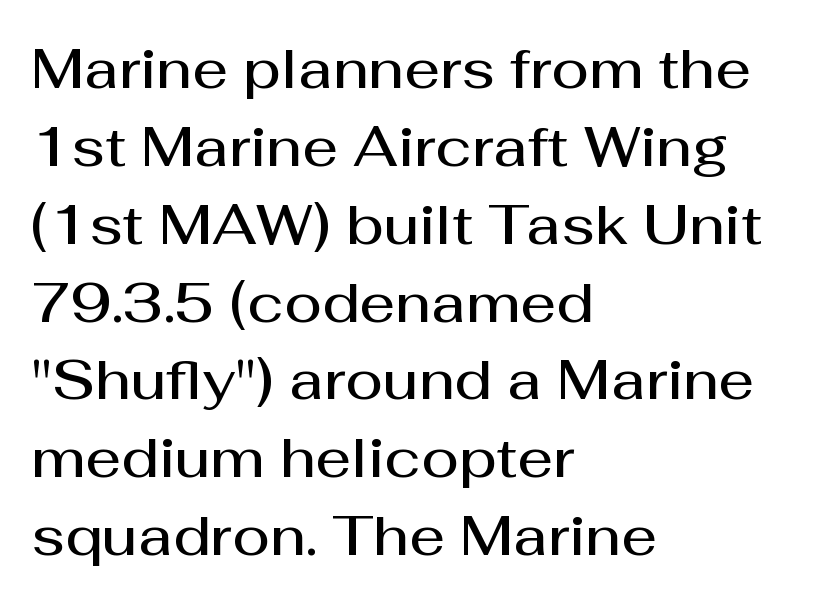
As a designer I'd log this as weight 600, semibold. Are there feet on the stems? There aren't — it's a sans. The letters advance in unequal steps, a hallmark of proportional type. Unmarked baselines from the first word to the last. The letters sit at their default tracking, neither squeezed nor spread.
